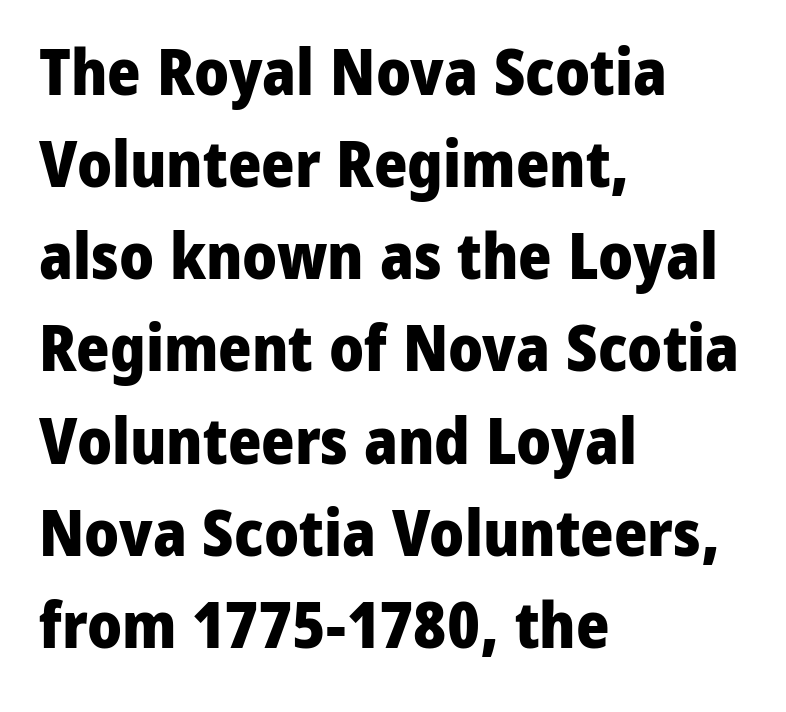
The image shows 64 px heavy sans-serif type, upright; set left-aligned, normal line spacing (1.44x), normal letter spacing, not underlined; low stroke contrast and a medium x-height.
